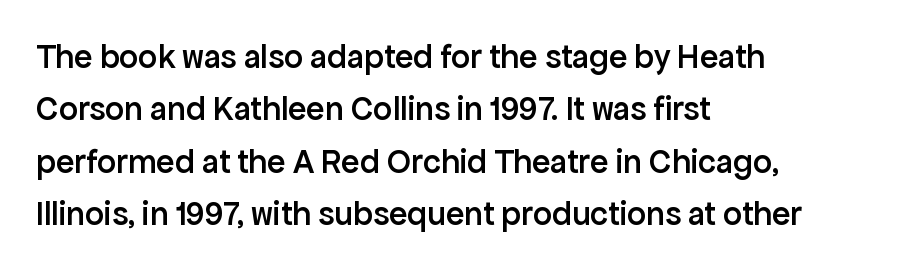
Q: Is the text bold? A: Semi-bold.
Q: Is the text italic (slanted)? A: No, it is upright.
Q: Is the typeface a serif or a sans-serif typeface? A: Sans-serif.
Q: Is the text underlined? A: No.
Q: How is the paragraph aligned? A: Left-aligned.
Q: Is the spacing between letters normal or unusually wide? A: Normal.
Q: Is the spacing between lines tight, normal or loose? A: Normal.
Q: Width (condensed, normal, or wide)? A: Normal.
Q: Stroke contrast? A: Low.
Q: x-height? A: Medium.
Q: Monospaced? A: No.
